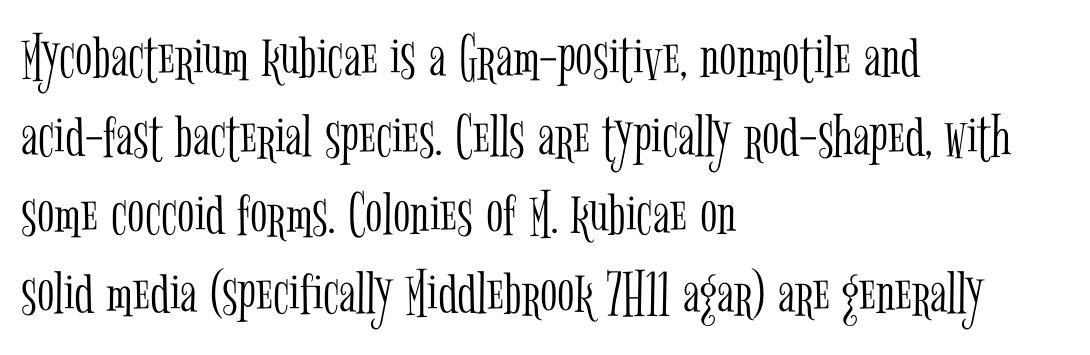
{"serif": "yes", "italic": "no", "bold": "no", "weight": "light", "width": "condensed", "stroke_contrast": "low", "x_height": "medium", "monospaced": "no", "underline": "no", "align": "left", "line_spacing_ratio": 1.23, "letter_spacing": "normal", "letter_spacing_em": 0.0, "glyph_px": 64}
